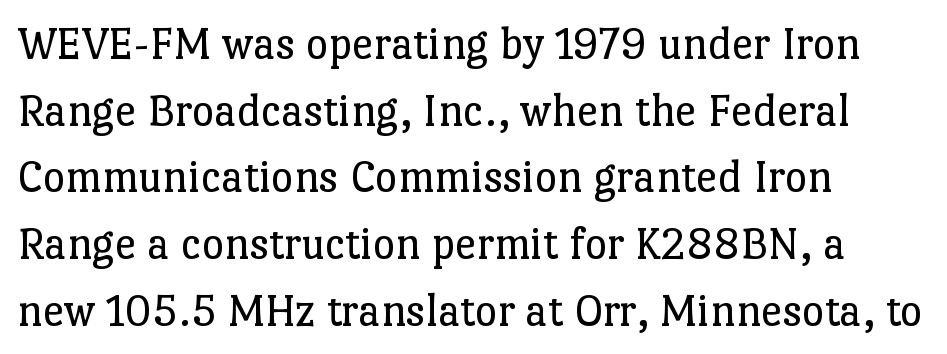
{"serif": "yes", "italic": "no", "bold": "no", "weight": "regular", "width": "normal", "stroke_contrast": "low", "x_height": "medium", "monospaced": "no", "underline": "no", "align": "left", "line_spacing": "normal", "line_spacing_ratio": 1.39, "letter_spacing": "normal", "letter_spacing_em": 0.0, "glyph_px": 48}
